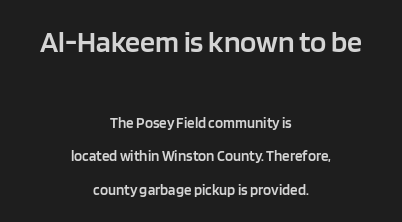
Q: Is the text bold? A: Semi-bold.
Q: Is the text italic (slanted)? A: No, it is upright.
Q: Is the typeface a serif or a sans-serif typeface? A: Sans-serif.
Q: Is the text underlined? A: No.
Q: How is the paragraph aligned? A: Centered.
Q: Is the spacing between letters normal or unusually wide? A: Normal.
Q: Is the spacing between lines tight, normal or loose? A: Loose.
Q: Which block of text is set in a larger size, the first (top) or the second (bottom)? A: The first (top) one.
Q: Width (condensed, normal, or wide)? A: Normal.
Q: Stroke contrast? A: Low.
Q: x-height? A: Large.
Q: Monospaced? A: No.
